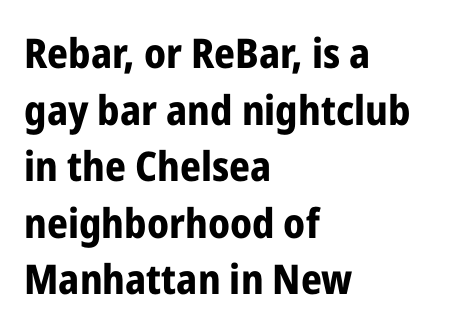
The image shows 41 px bold, condensed sans-serif type, upright; set left-aligned, normal line spacing (1.38x), normal letter spacing, not underlined; low stroke contrast and a medium x-height.
